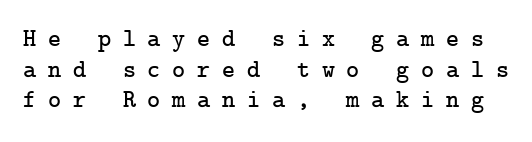
The image shows 25 px text type, upright; set line spacing 1.23x, unusually wide letter spacing (+0.47 em), not underlined.
